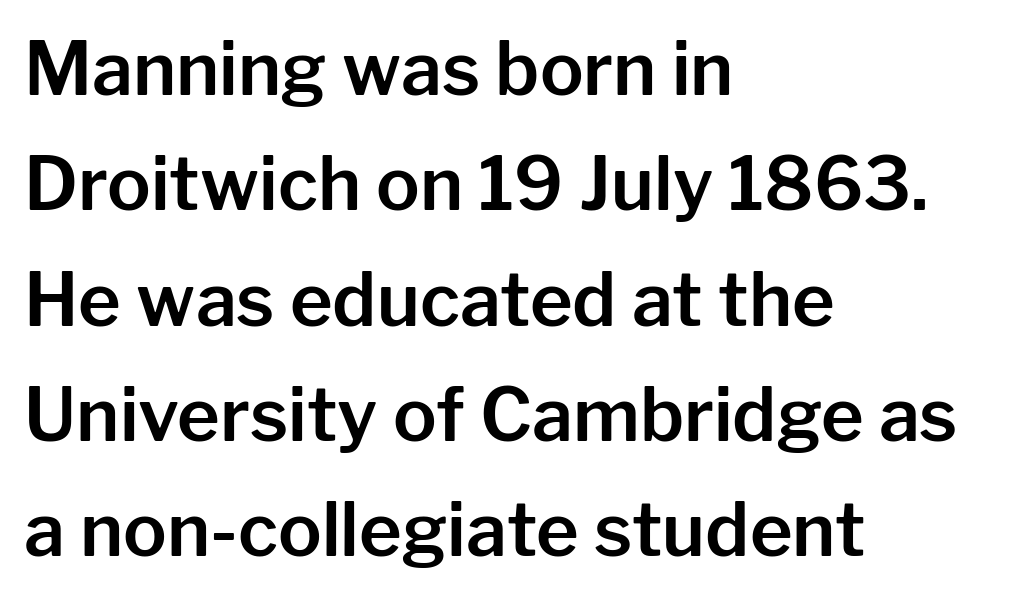
The image shows 73 px sans-serif type, upright; set left-aligned, normal line spacing (1.58x), normal letter spacing, not underlined; low stroke contrast and a medium x-height.
